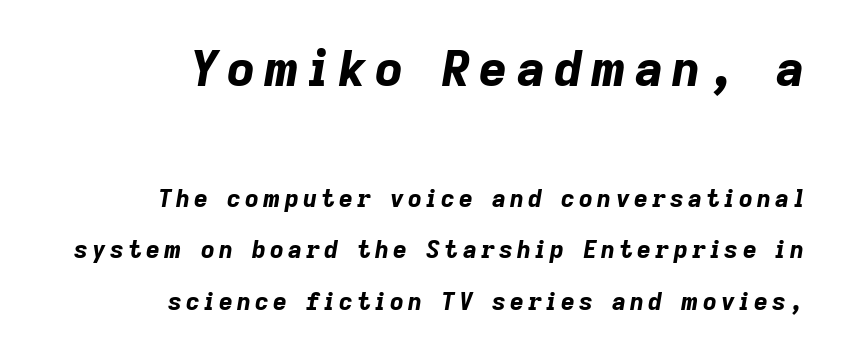
Q: Is the text bold? A: Yes.
Q: Is the text italic (slanted)? A: Yes, it leans right by about 9 degrees.
Q: Is the text underlined? A: No.
Q: How is the paragraph aligned? A: Right-aligned.
Q: Is the spacing between lines tight, normal or loose? A: Loose.
Q: Which block of text is set in a larger size, the first (top) or the second (bottom)? A: The first (top) one.
Q: Width (condensed, normal, or wide)? A: Normal.
Q: Stroke contrast? A: Low.
Q: x-height? A: Medium.
Q: Monospaced? A: No.
